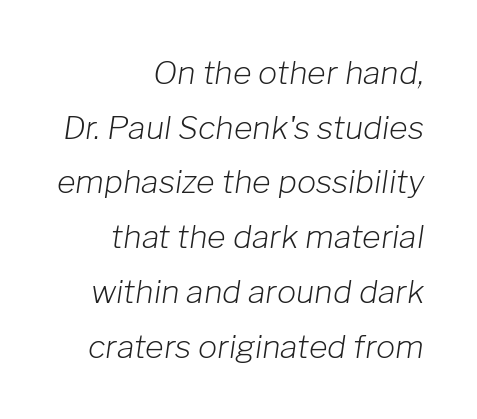
Q: Is the text bold? A: No.
Q: Is the text italic (slanted)? A: Yes, it leans right by about 8 degrees.
Q: Is the text underlined? A: No.
Q: How is the paragraph aligned? A: Right-aligned.
Q: Is the spacing between letters normal or unusually wide? A: Normal.
Q: Width (condensed, normal, or wide)? A: Normal.
Q: Stroke contrast? A: Low.
Q: x-height? A: Medium.
Q: Monospaced? A: No.
